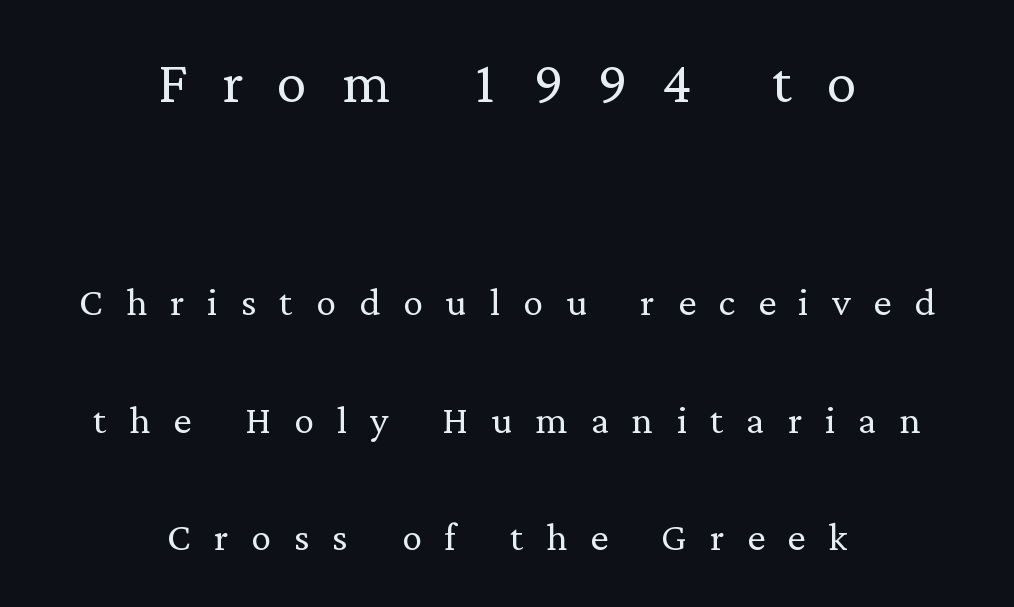
The image shows 75 px light serif type, upright; set centered, loose line spacing (2.35x), unusually wide letter spacing (+0.46 em), not underlined; the first (top) block is 1.5x larger; low stroke contrast and a medium x-height.
